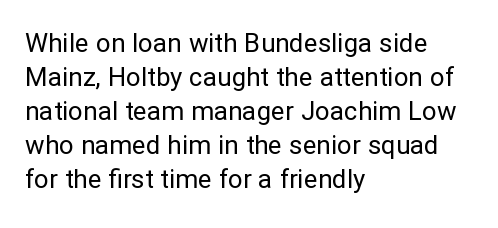
{"italic": "no", "bold": "no", "underline": "no", "align": "left", "line_spacing": "normal", "line_spacing_ratio": 1.31, "letter_spacing": "normal", "letter_spacing_em": 0.0, "glyph_px": 26}
